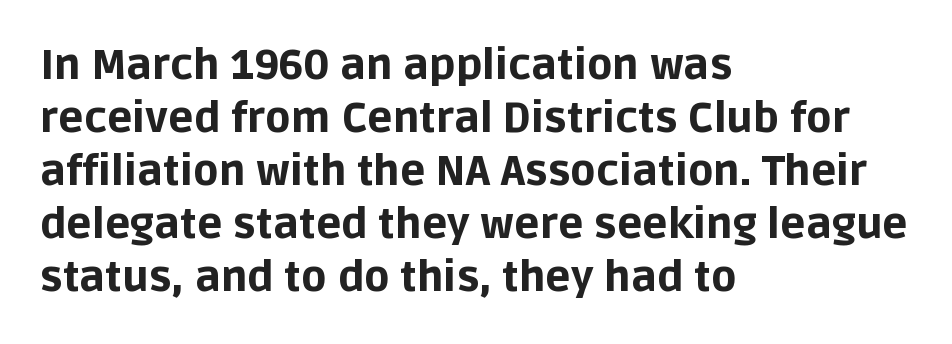
{"serif": "no", "italic": "no", "bold": "yes", "weight": "bold", "width": "normal", "stroke_contrast": "low", "x_height": "large", "monospaced": "no", "underline": "no", "align": "left", "line_spacing": "normal", "line_spacing_ratio": 1.26, "letter_spacing": "normal", "letter_spacing_em": 0.0, "glyph_px": 42}
